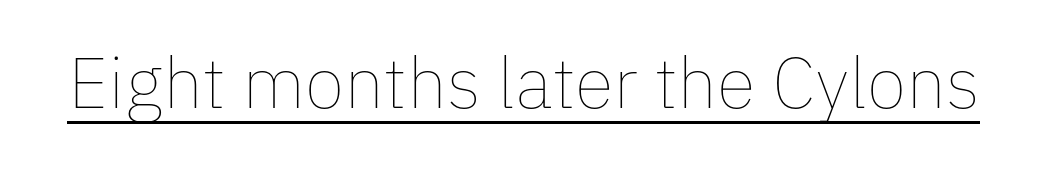
Compared with a typical body face, this is equally light or lighter still. The face used here is proportionally spaced, like ordinary book or web type. The rendering keeps characters at their native spacing. Tall strokes in this sample are plumb rather than angled. Students, observe the line beneath the letters — that is underlining.
